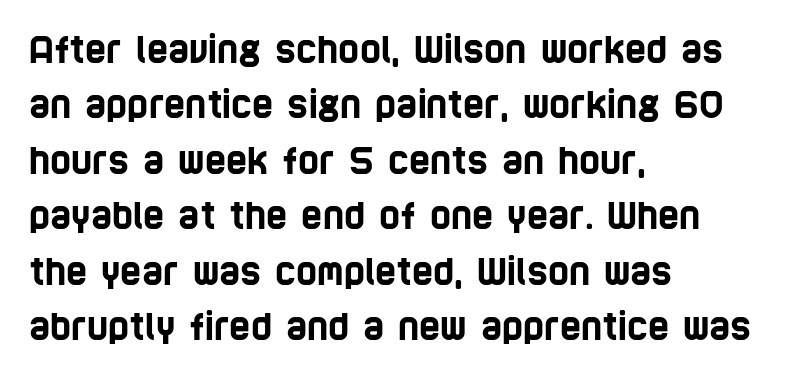
The image shows 36 px condensed sans-serif type; set left-aligned, normal line spacing (1.54x), normal letter spacing, not underlined; low stroke contrast and a large x-height.
